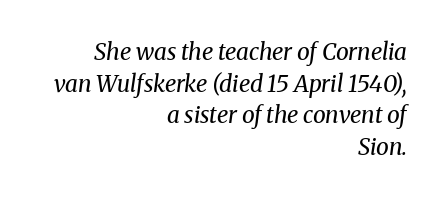
The string is rendered with underlining switched off. The font sits on the lighter half of the weight spectrum, regular included. This sample uses an oblique cut, with every glyph tilted off the vertical. Characters follow at the spacing the type designer built in.
